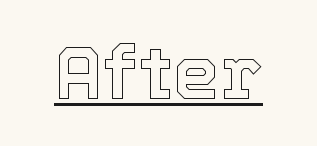
The image shows 74 px text type, upright; set normal letter spacing, underlined; a medium x-height.
